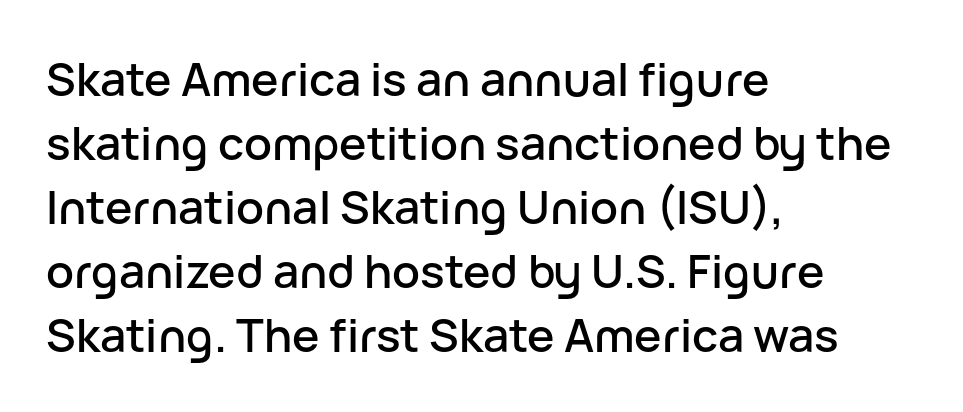
{"serif": "no", "italic": "no", "width": "normal", "stroke_contrast": "low", "x_height": "medium", "monospaced": "no", "underline": "no", "align": "left", "line_spacing": "normal", "line_spacing_ratio": 1.39, "letter_spacing": "normal", "letter_spacing_em": 0.0, "glyph_px": 46}
